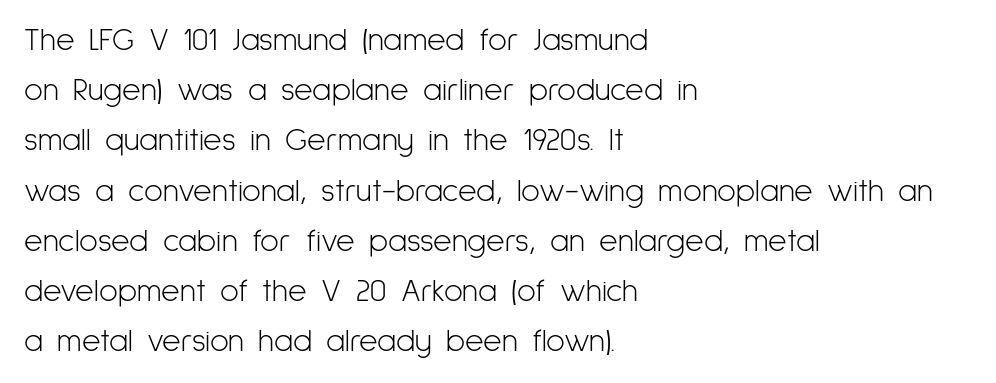
Q: Is the text bold? A: No.
Q: Is the text italic (slanted)? A: No, it is upright.
Q: Is the typeface a serif or a sans-serif typeface? A: Sans-serif.
Q: Is the text underlined? A: No.
Q: How is the paragraph aligned? A: Left-aligned.
Q: Is the spacing between letters normal or unusually wide? A: Normal.
Q: Is the spacing between lines tight, normal or loose? A: Normal.
Q: Width (condensed, normal, or wide)? A: Condensed.
Q: Stroke contrast? A: Low.
Q: x-height? A: Medium.
Q: Monospaced? A: No.
